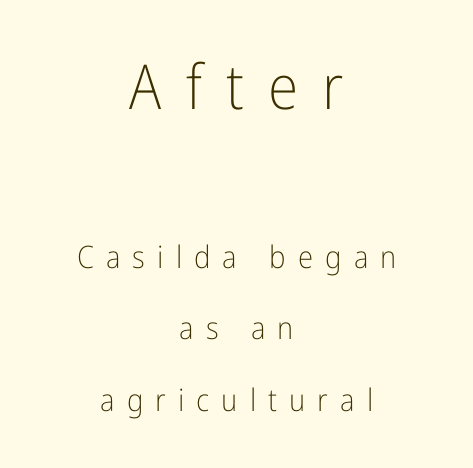
{"serif": "no", "italic": "no", "bold": "no", "weight": "light", "width": "condensed", "stroke_contrast": "low", "x_height": "medium", "monospaced": "no", "underline": "no", "align": "center", "line_spacing": "loose", "line_spacing_ratio": 2.3, "letter_spacing": "wide", "letter_spacing_em": 0.39, "larger_block": "first", "size_ratio": 2.0, "glyph_px": 62}
